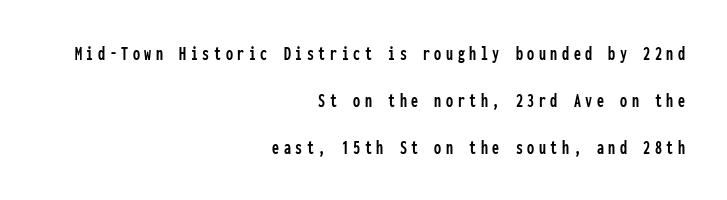
Q: Is the text italic (slanted)? A: No, it is upright.
Q: Is the text underlined? A: No.
Q: How is the paragraph aligned? A: Right-aligned.
Q: Is the spacing between letters normal or unusually wide? A: Unusually wide.
Q: Is the spacing between lines tight, normal or loose? A: Loose.
